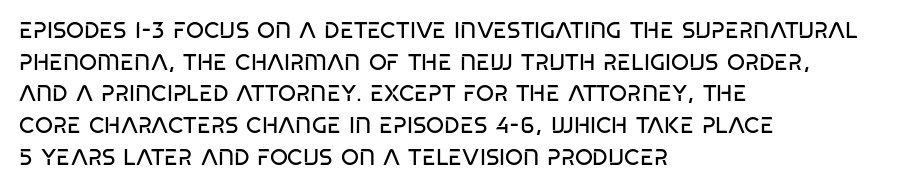
The image shows 23 px text type, upright; set left-aligned, normal line spacing (1.38x), normal letter spacing, not underlined.
